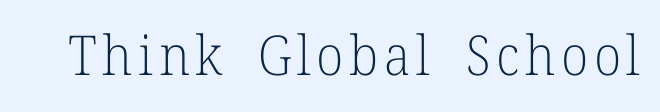
The image shows 55 px light serif type, upright; set not underlined; low stroke contrast and a medium x-height.
